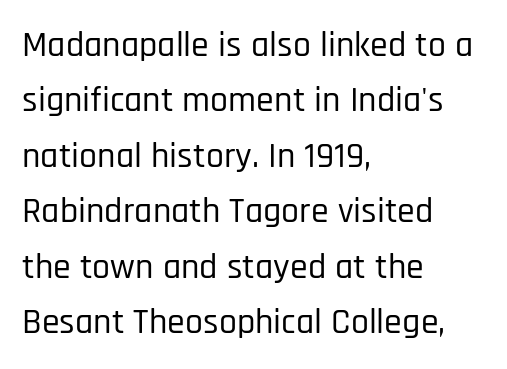
The compositor pushed each line to the left boundary. Is this a fixed-width face? No — the glyphs have proportional, varying widths. Quick note: interline space is typical. Type without underlining.
